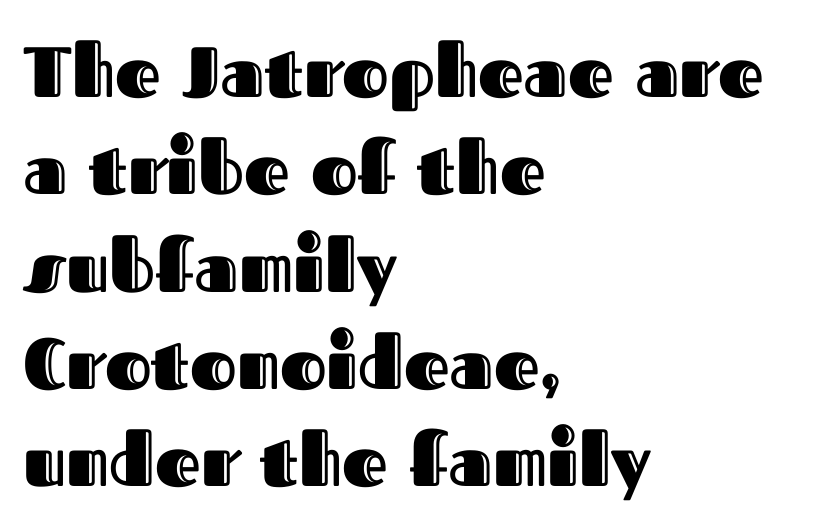
{"italic": "no", "width": "normal", "x_height": "medium", "monospaced": "no", "underline": "no", "align": "left", "line_spacing": "normal", "line_spacing_ratio": 1.37, "letter_spacing": "normal", "letter_spacing_em": 0.0, "glyph_px": 71}
